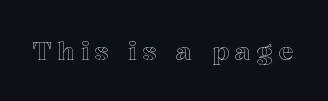
Q: Is the text italic (slanted)? A: No, it is upright.
Q: Is the text underlined? A: No.
Q: Is the spacing between letters normal or unusually wide? A: Unusually wide.
